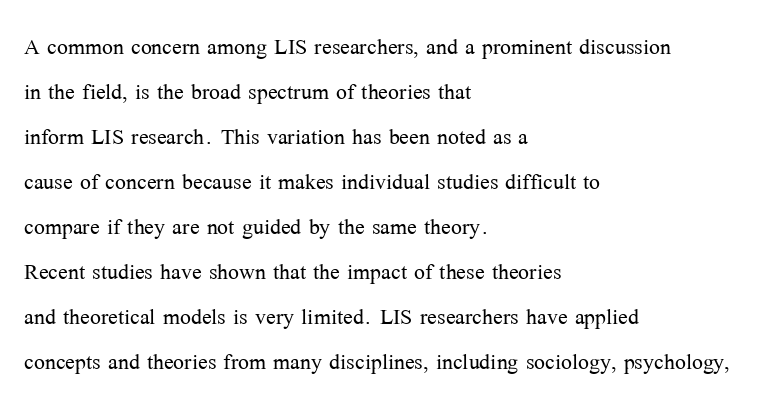
The image shows 29 px light serif type, upright; set left-aligned, normal line spacing (1.55x), normal letter spacing, not underlined; medium stroke contrast and a medium x-height.
